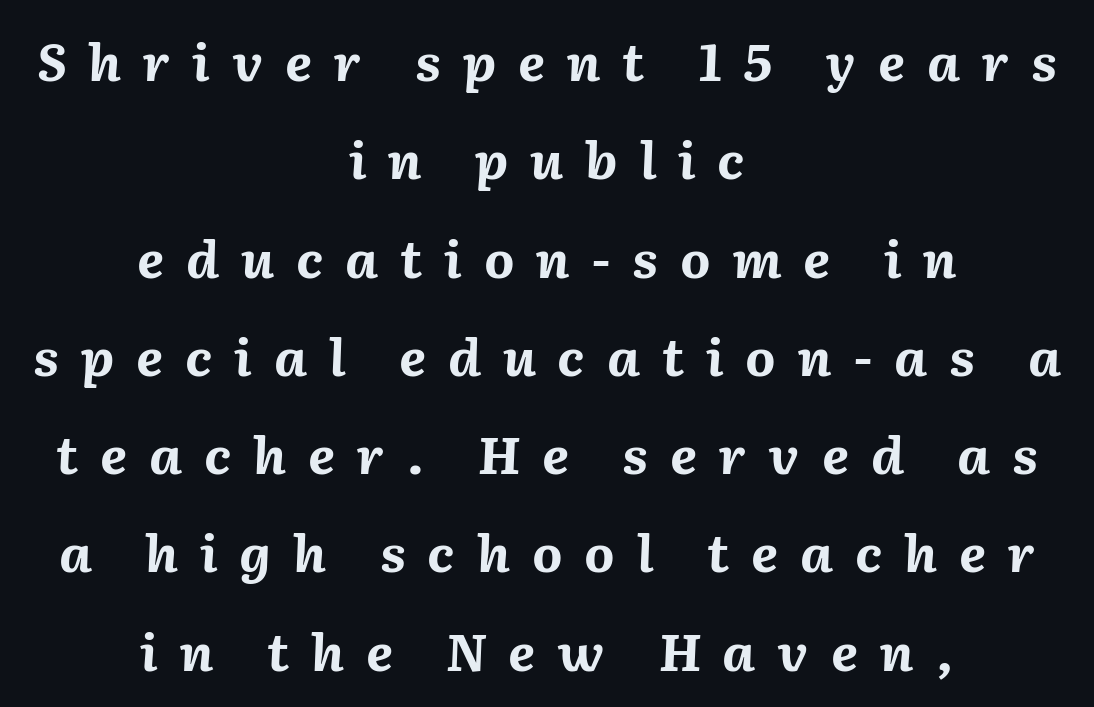
Q: Is the text bold? A: Yes.
Q: Is the text italic (slanted)? A: Yes, it leans right by about 2 degrees.
Q: Is the text underlined? A: No.
Q: How is the paragraph aligned? A: Centered.
Q: Is the spacing between letters normal or unusually wide? A: Unusually wide.
Q: Width (condensed, normal, or wide)? A: Normal.
Q: Stroke contrast? A: Medium.
Q: x-height? A: Medium.
Q: Monospaced? A: No.
